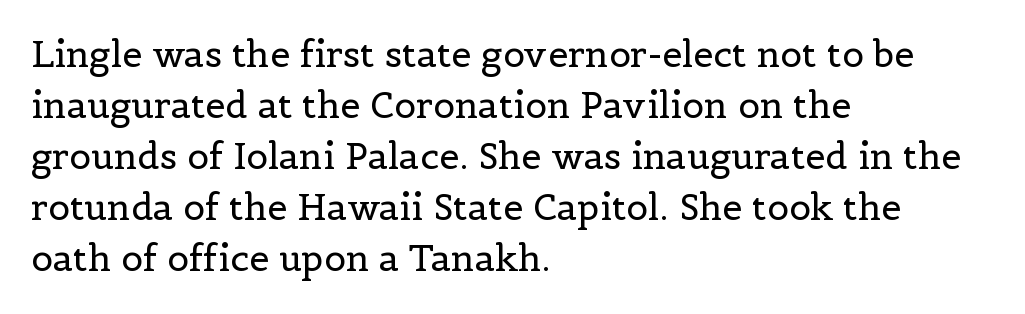
Stem width sits at or under what a default text font uses. The rendering uses natural spacing where letterforms have individual widths. The text was rendered using a seriffed face with decorative stroke endings. The face used here is rendered with its standard letterfit.
